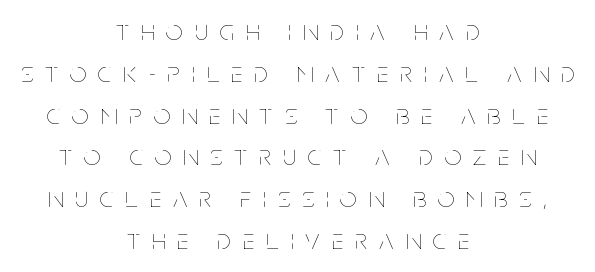
{"italic": "no", "bold": "no", "weight": "thin", "width": "condensed", "stroke_contrast": "low", "x_height": "large", "monospaced": "no", "underline": "no", "align": "center", "line_spacing": "normal", "line_spacing_ratio": 1.44, "letter_spacing": "wide", "letter_spacing_em": 0.42, "glyph_px": 29}
